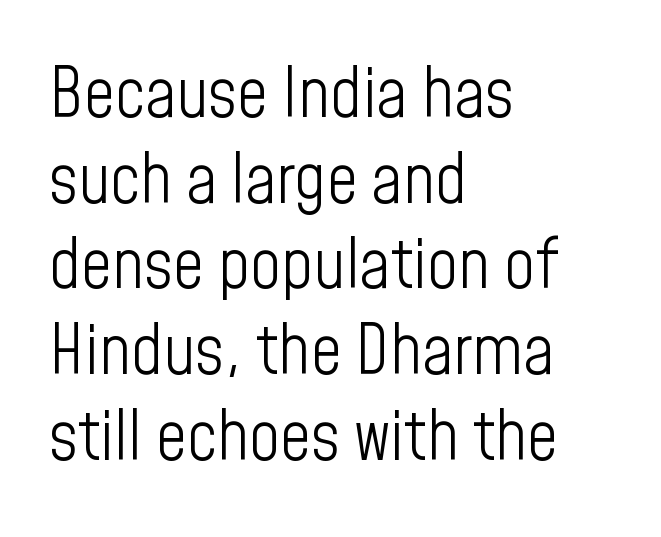
{"serif": "no", "italic": "no", "bold": "no", "weight": "light", "width": "condensed", "stroke_contrast": "low", "x_height": "medium", "monospaced": "no", "underline": "no", "align": "left", "line_spacing": "normal", "line_spacing_ratio": 1.26, "letter_spacing": "normal", "letter_spacing_em": 0.0, "glyph_px": 68}
